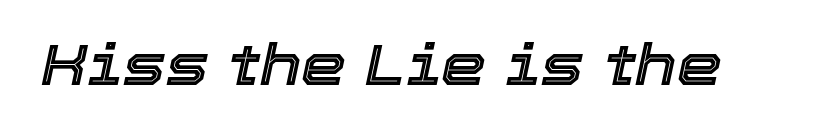
Plain, unruled lines of type. Glyph-to-glyph distance matches everyday printed text. Is this a fixed-width face? No — the glyphs have proportional, varying widths. Italic? Definitely — the glyphs are oblique.
